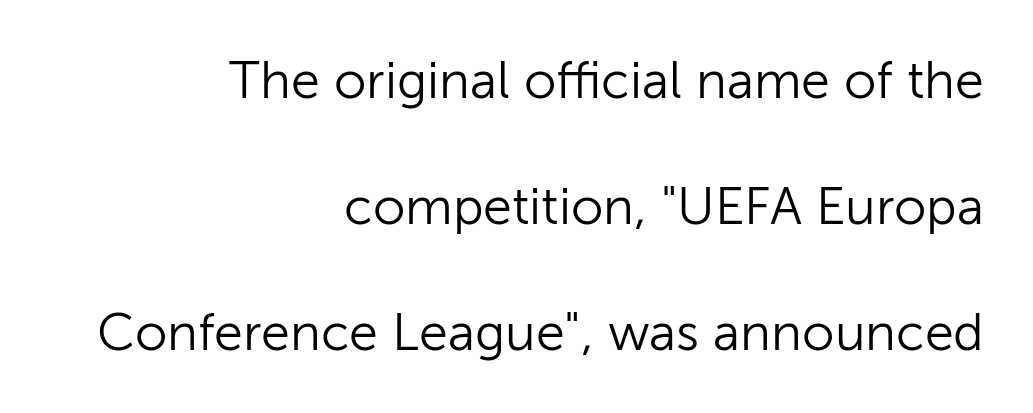
The image shows 52 px light sans-serif type, upright; set right-aligned, loose line spacing (2.42x), normal letter spacing, not underlined; low stroke contrast and a medium x-height.
